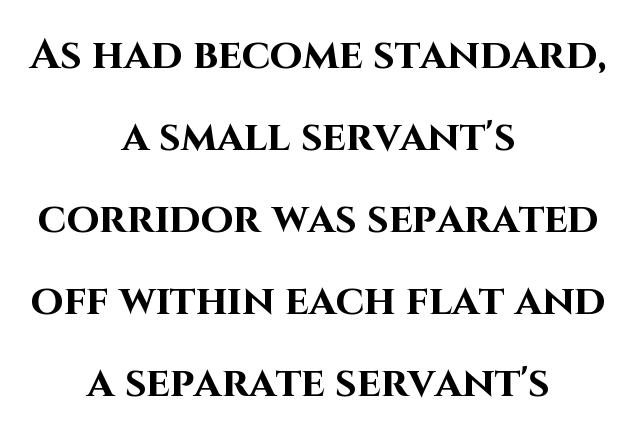
The image shows 42 px bold sans-serif type, upright; set centered, loose line spacing (1.95x), normal letter spacing, not underlined; high stroke contrast and a large x-height.
